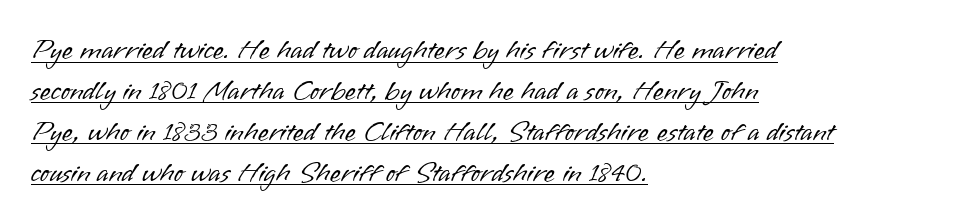
The image shows 28 px light sans-serif type; set left-aligned, normal line spacing (1.46x), normal letter spacing, underlined; low stroke contrast and a small x-height.
